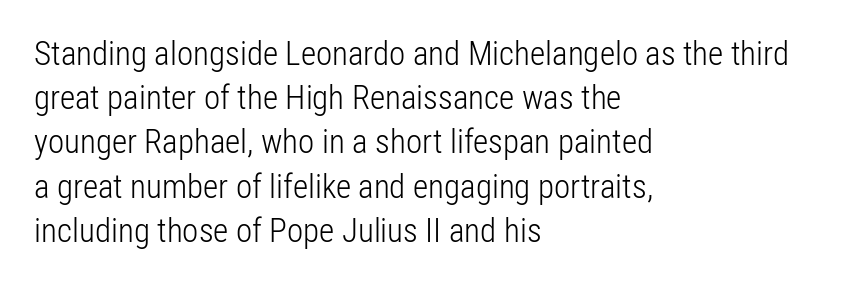
{"serif": "no", "italic": "no", "bold": "no", "weight": "light", "width": "condensed", "stroke_contrast": "low", "x_height": "medium", "monospaced": "no", "underline": "no", "align": "left", "line_spacing": "normal", "line_spacing_ratio": 1.34, "letter_spacing": "normal", "letter_spacing_em": 0.0, "glyph_px": 33}
